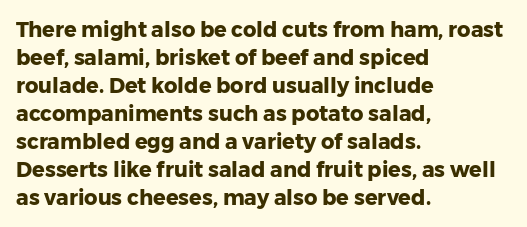
The image shows 21 px bold type, upright; set left-aligned, normal line spacing (1.33x), normal letter spacing, not underlined.
